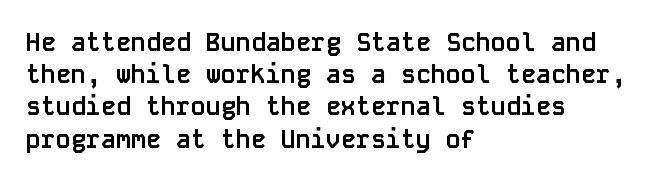
{"italic": "no", "bold": "yes", "underline": "no", "align": "left", "line_spacing": "normal", "line_spacing_ratio": 1.29, "letter_spacing": "normal", "letter_spacing_em": 0.0, "glyph_px": 25}
